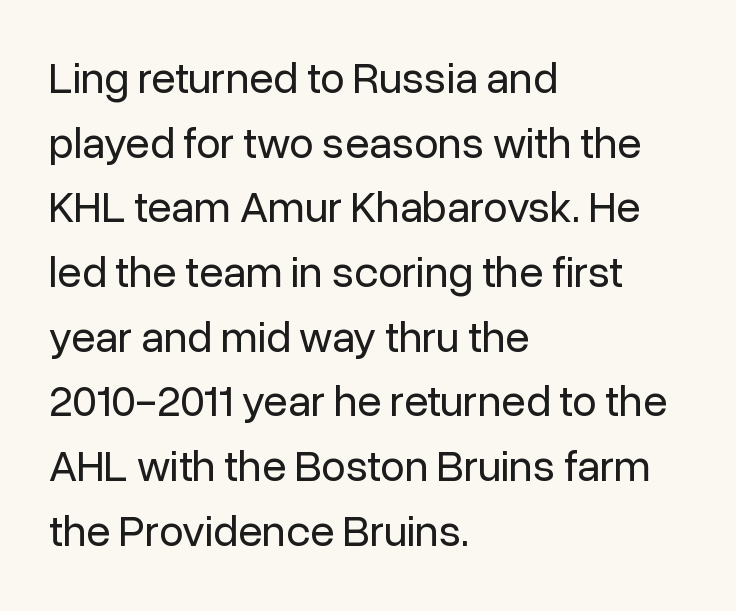
{"serif": "no", "italic": "no", "bold": "no", "weight": "regular", "width": "normal", "stroke_contrast": "low", "x_height": "medium", "monospaced": "no", "underline": "no", "align": "left", "line_spacing": "normal", "line_spacing_ratio": 1.47, "letter_spacing": "normal", "letter_spacing_em": 0.0, "glyph_px": 44}
